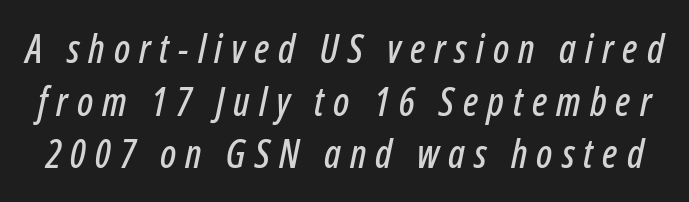
The image shows 39 px condensed type, italic (leaning right); set normal line spacing (1.35x), unusually wide letter spacing (+0.23 em), not underlined; low stroke contrast and a medium x-height.
